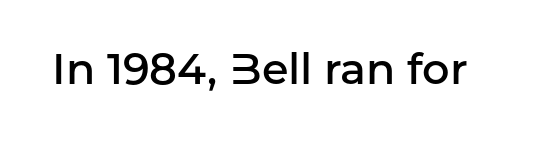
Nope, no serifs anywhere on these letters. Every letter is mildly thick-stroked: semibold rather than bold. It's the straight-up-and-down kind of type. The face used here is proportionally spaced, like ordinary book or web type. Tracking here is standard; glyphs follow each other at the usual distance. The specimen omits any rule beneath the text block's lines.
